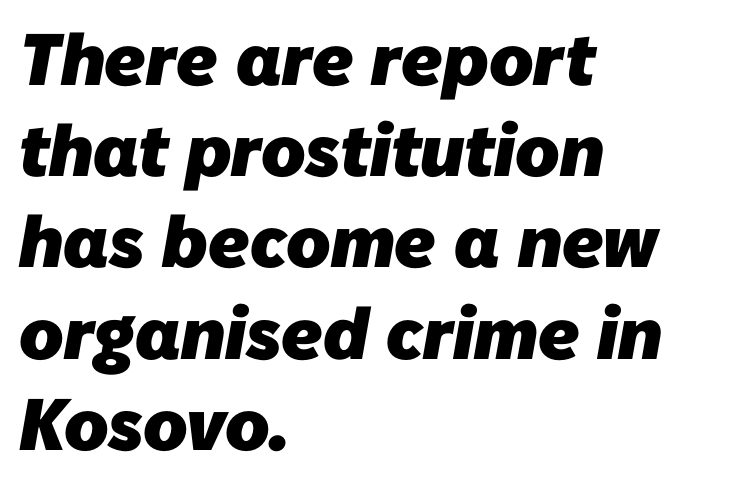
The image shows 73 px heavy sans-serif type; set left-aligned, normal line spacing (1.25x), normal letter spacing, not underlined; low stroke contrast and a medium x-height.
